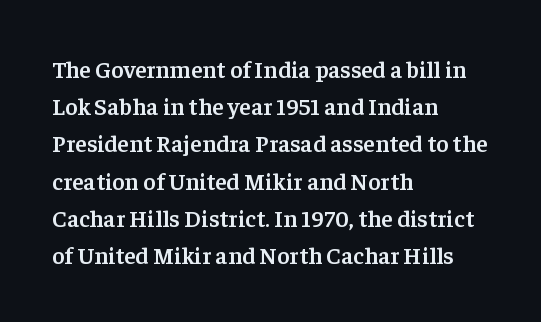
If you measured baseline to baseline, you'd find a middling distance. Summary of weight: moderately heavy, a semibold. Horizontal alignment here is leftward, the default for most running prose. Beneath every word, the page is bare.
